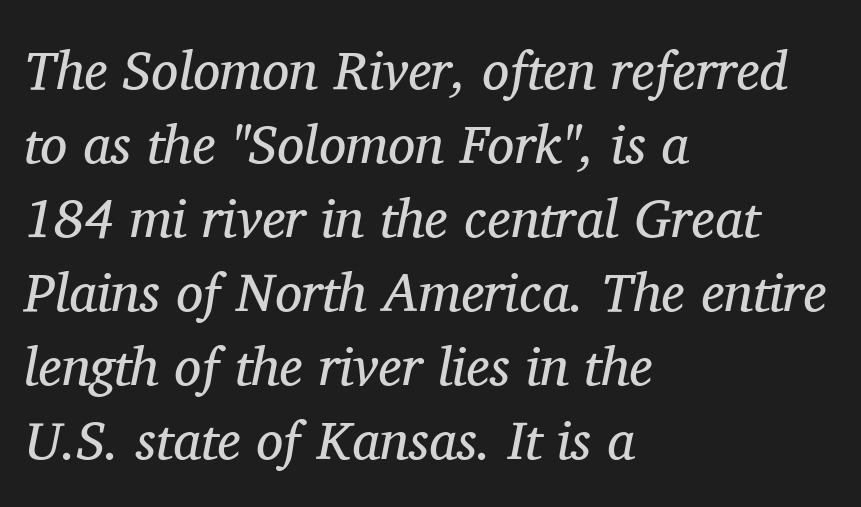
Q: Is the text bold? A: No.
Q: Is the text italic (slanted)? A: Yes, it leans right by about 11 degrees.
Q: Is the typeface a serif or a sans-serif typeface? A: Serif.
Q: Is the text underlined? A: No.
Q: How is the paragraph aligned? A: Left-aligned.
Q: Is the spacing between letters normal or unusually wide? A: Normal.
Q: Is the spacing between lines tight, normal or loose? A: Normal.
Q: Width (condensed, normal, or wide)? A: Normal.
Q: Stroke contrast? A: Medium.
Q: x-height? A: Medium.
Q: Monospaced? A: No.
